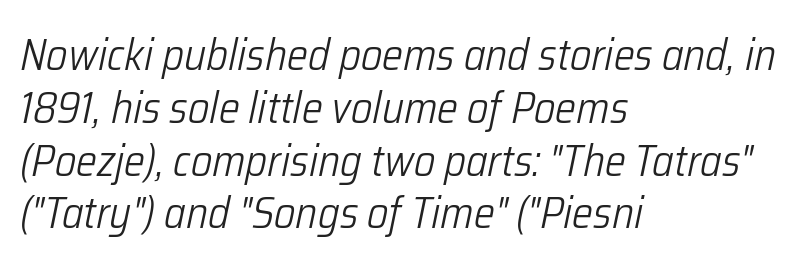
Q: Is the text bold? A: No.
Q: Is the text italic (slanted)? A: Yes, it leans right by about 12 degrees.
Q: Is the text underlined? A: No.
Q: How is the paragraph aligned? A: Left-aligned.
Q: Is the spacing between letters normal or unusually wide? A: Normal.
Q: Width (condensed, normal, or wide)? A: Condensed.
Q: Stroke contrast? A: Low.
Q: x-height? A: Medium.
Q: Monospaced? A: No.
